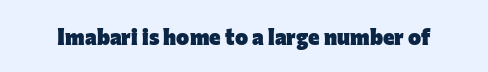
Q: Is the text bold? A: Yes.
Q: Is the text italic (slanted)? A: No, it is upright.
Q: Is the text underlined? A: No.
Q: Is the spacing between letters normal or unusually wide? A: Normal.
